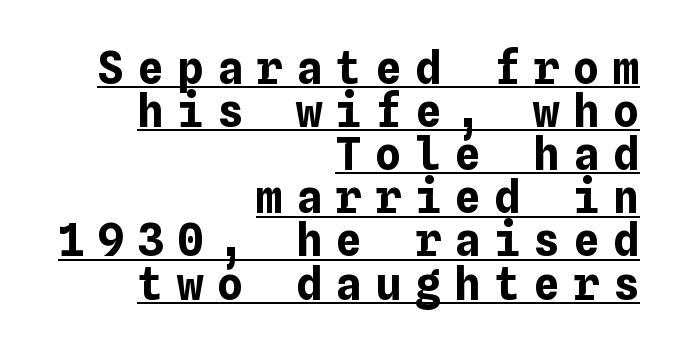
{"italic": "no", "bold": "yes", "weight": "bold", "width": "normal", "stroke_contrast": "low", "x_height": "medium", "underline": "yes", "align": "right", "line_spacing": "tight", "line_spacing_ratio": 0.98, "letter_spacing": "wide", "letter_spacing_em": 0.3, "glyph_px": 44}
